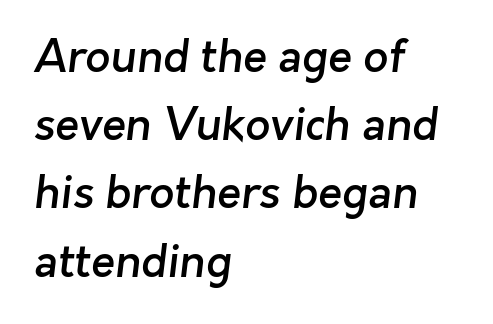
Q: Is the text bold? A: Semi-bold.
Q: Is the typeface a serif or a sans-serif typeface? A: Sans-serif.
Q: Is the text underlined? A: No.
Q: How is the paragraph aligned? A: Left-aligned.
Q: Is the spacing between letters normal or unusually wide? A: Normal.
Q: Is the spacing between lines tight, normal or loose? A: Normal.
Q: Width (condensed, normal, or wide)? A: Normal.
Q: Stroke contrast? A: Low.
Q: x-height? A: Medium.
Q: Monospaced? A: No.
